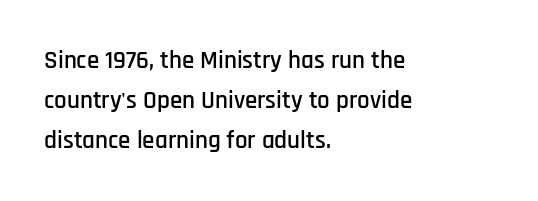
Q: Is the text italic (slanted)? A: No, it is upright.
Q: Is the text underlined? A: No.
Q: How is the paragraph aligned? A: Left-aligned.
Q: Is the spacing between letters normal or unusually wide? A: Normal.
Q: Is the spacing between lines tight, normal or loose? A: Normal.
